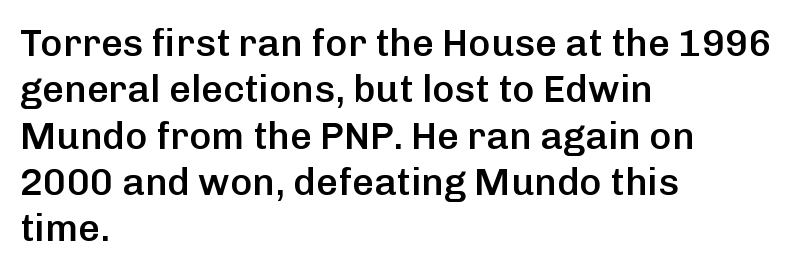
Q: Is the text bold? A: Semi-bold.
Q: Is the text italic (slanted)? A: No, it is upright.
Q: Is the typeface a serif or a sans-serif typeface? A: Sans-serif.
Q: Is the text underlined? A: No.
Q: How is the paragraph aligned? A: Left-aligned.
Q: Is the spacing between letters normal or unusually wide? A: Normal.
Q: Width (condensed, normal, or wide)? A: Normal.
Q: Stroke contrast? A: Low.
Q: x-height? A: Medium.
Q: Monospaced? A: No.
